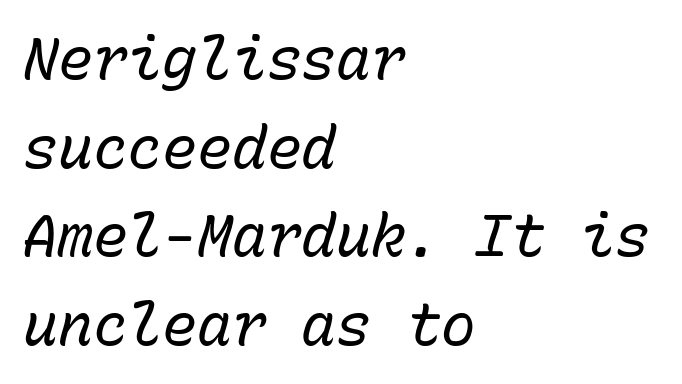
{"italic": "yes", "lean": "right", "slant_degrees": 15, "bold": "no", "weight": "regular", "width": "normal", "stroke_contrast": "low", "x_height": "medium", "monospaced": "yes", "underline": "no", "align": "left", "line_spacing": "normal", "line_spacing_ratio": 1.53, "letter_spacing": "normal", "letter_spacing_em": 0.0, "glyph_px": 58}
